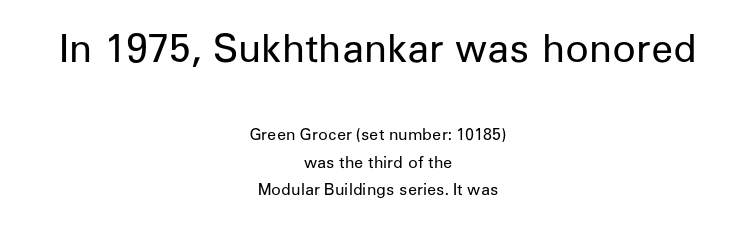
Q: Is the text bold? A: No.
Q: Is the text italic (slanted)? A: No, it is upright.
Q: Is the typeface a serif or a sans-serif typeface? A: Sans-serif.
Q: Is the text underlined? A: No.
Q: How is the paragraph aligned? A: Centered.
Q: Is the spacing between letters normal or unusually wide? A: Normal.
Q: Is the spacing between lines tight, normal or loose? A: Normal.
Q: Which block of text is set in a larger size, the first (top) or the second (bottom)? A: The first (top) one.
Q: Width (condensed, normal, or wide)? A: Normal.
Q: Stroke contrast? A: Low.
Q: x-height? A: Medium.
Q: Monospaced? A: No.
